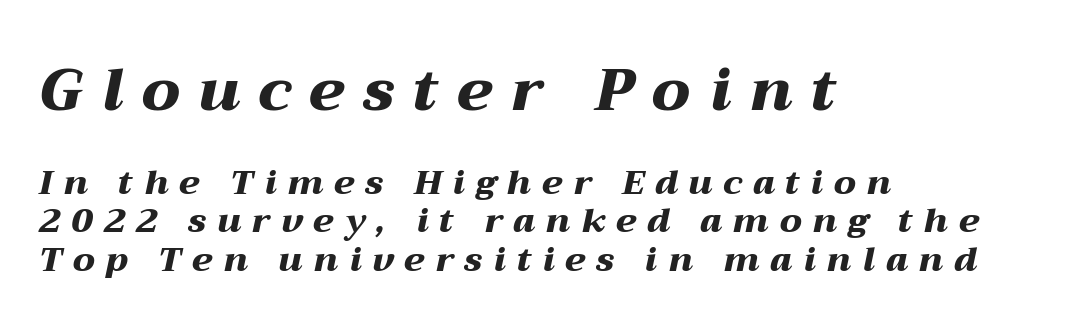
{"italic": "yes", "lean": "right", "slant_degrees": 12, "bold": "yes", "weight": "heavy", "width": "wide", "stroke_contrast": "medium", "x_height": "medium", "monospaced": "no", "underline": "no", "align": "left", "line_spacing": "tight", "line_spacing_ratio": 1.13, "letter_spacing": "wide", "letter_spacing_em": 0.32, "larger_block": "first", "size_ratio": 1.74, "glyph_px": 59}
